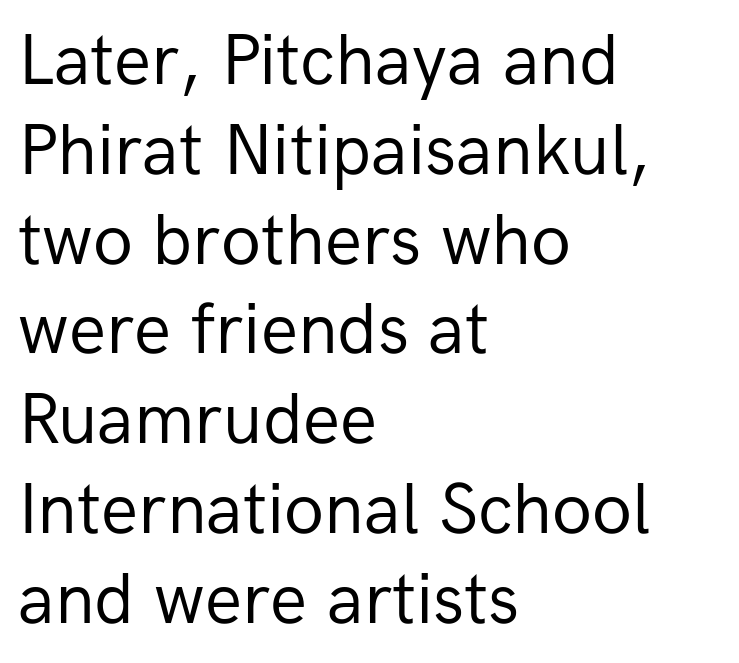
Quick note: underline off. On a weight scale, this lands at 450 or below. Here the designer chose a conventional face with non-uniform glyph widths. Each word holds together tightly as a unit, with standard inter-letter gaps.
